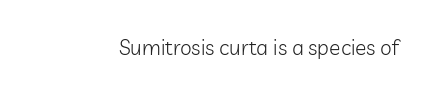
The image shows 21 px text type, upright; set normal letter spacing, not underlined.
